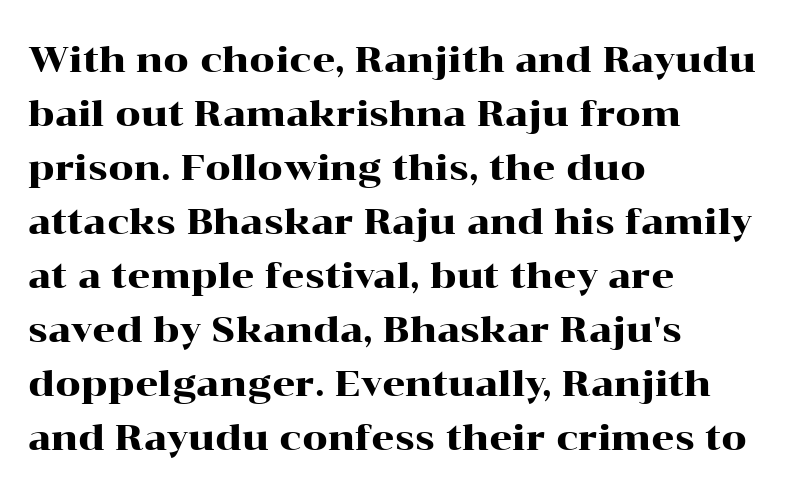
The image shows 36 px wide serif type, upright; set left-aligned, normal line spacing (1.5x), normal letter spacing, not underlined; high stroke contrast and a medium x-height.
